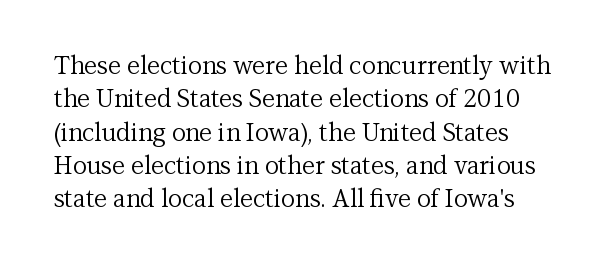
Is this a heavy cut? Hardly; it is regular or lighter. The type is set solid horizontally, with unmodified tracking. Rows of type keep a routine distance in the vertical direction. Rule under the text: the space is simply empty.
